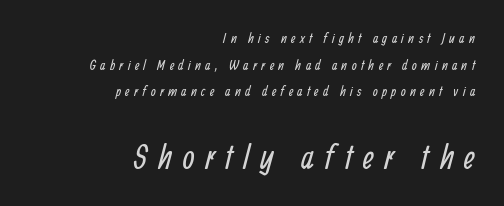
Q: Is the text bold? A: No.
Q: Is the typeface a serif or a sans-serif typeface? A: Sans-serif.
Q: Is the text underlined? A: No.
Q: How is the paragraph aligned? A: Right-aligned.
Q: Is the spacing between letters normal or unusually wide? A: Unusually wide.
Q: Is the spacing between lines tight, normal or loose? A: Loose.
Q: Which block of text is set in a larger size, the first (top) or the second (bottom)? A: The second (bottom) one.
Q: Width (condensed, normal, or wide)? A: Condensed.
Q: Stroke contrast? A: Low.
Q: x-height? A: Medium.
Q: Monospaced? A: No.
